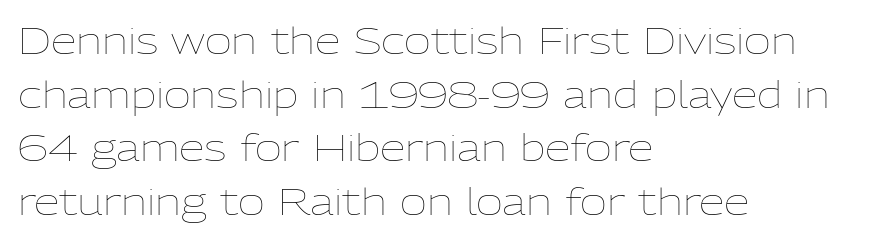
The image shows 37 px thin type, upright; set left-aligned, normal line spacing (1.45x), normal letter spacing, not underlined; low stroke contrast and a medium x-height.
